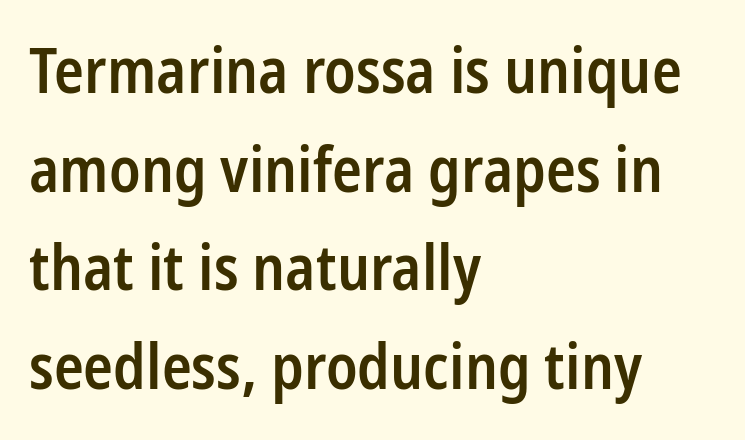
{"serif": "no", "italic": "no", "bold": "semi", "weight": "semibold", "width": "condensed", "stroke_contrast": "low", "x_height": "medium", "monospaced": "no", "underline": "no", "align": "left", "line_spacing": "normal", "line_spacing_ratio": 1.59, "letter_spacing": "normal", "letter_spacing_em": 0.0, "glyph_px": 62}
